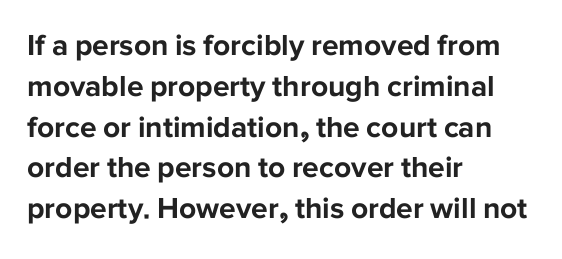
The image shows 30 px bold sans-serif type, upright; set left-aligned, normal line spacing (1.36x), normal letter spacing, not underlined; low stroke contrast and a medium x-height.
